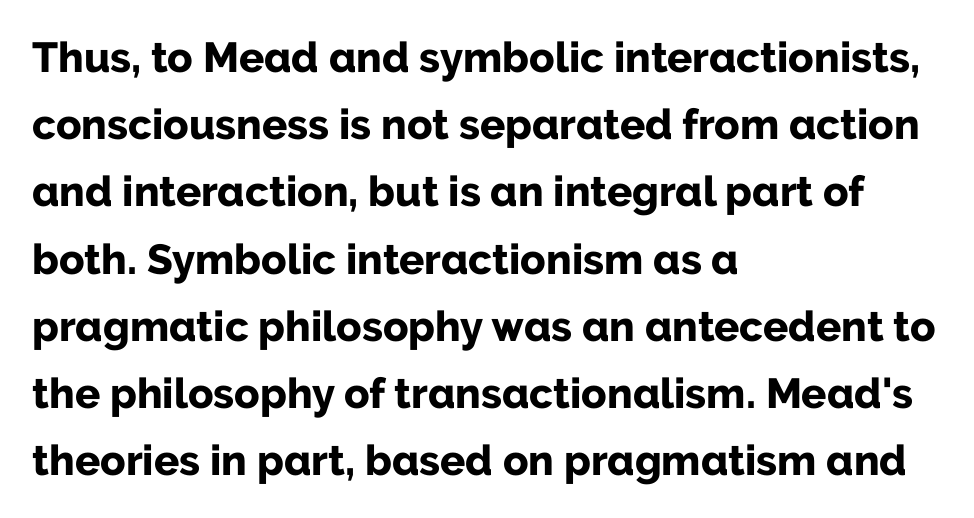
The image shows 42 px bold sans-serif type, upright; set left-aligned, normal line spacing (1.6x), normal letter spacing, not underlined; low stroke contrast and a medium x-height.
